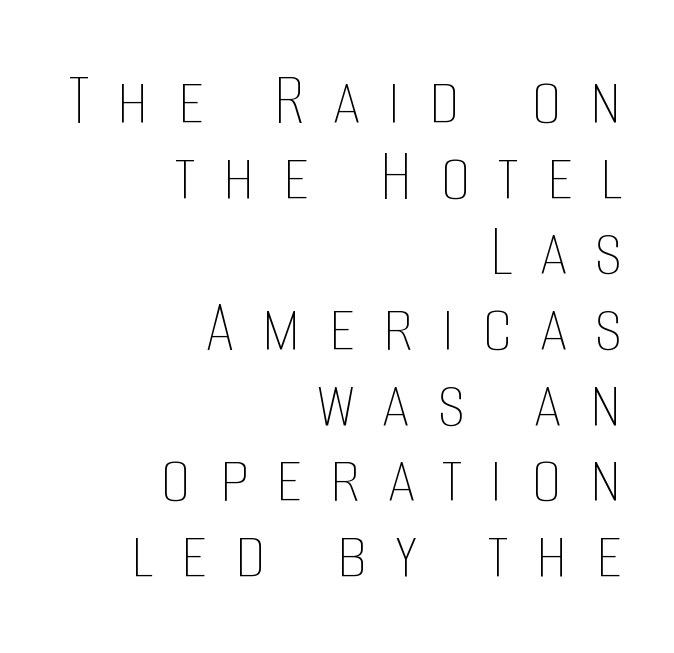
Q: Is the text bold? A: No.
Q: Is the text italic (slanted)? A: No, it is upright.
Q: Is the text underlined? A: No.
Q: How is the paragraph aligned? A: Right-aligned.
Q: Is the spacing between letters normal or unusually wide? A: Unusually wide.
Q: Is the spacing between lines tight, normal or loose? A: Tight.
Q: Width (condensed, normal, or wide)? A: Condensed.
Q: Stroke contrast? A: Low.
Q: x-height? A: Large.
Q: Monospaced? A: No.
